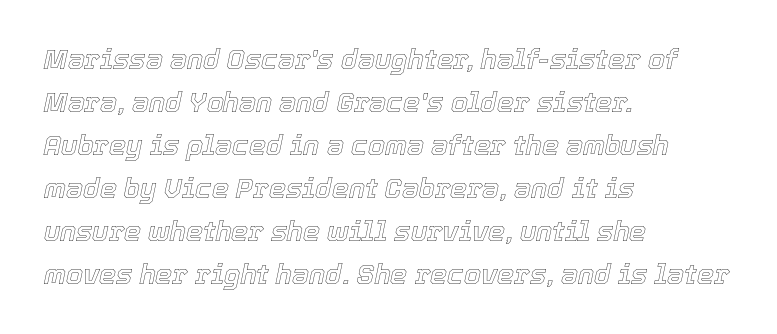
{"italic": "yes", "lean": "right", "slant_degrees": 12, "underline": "no", "align": "left", "line_spacing": "normal", "line_spacing_ratio": 1.59, "letter_spacing": "normal", "letter_spacing_em": 0.0, "glyph_px": 27}
